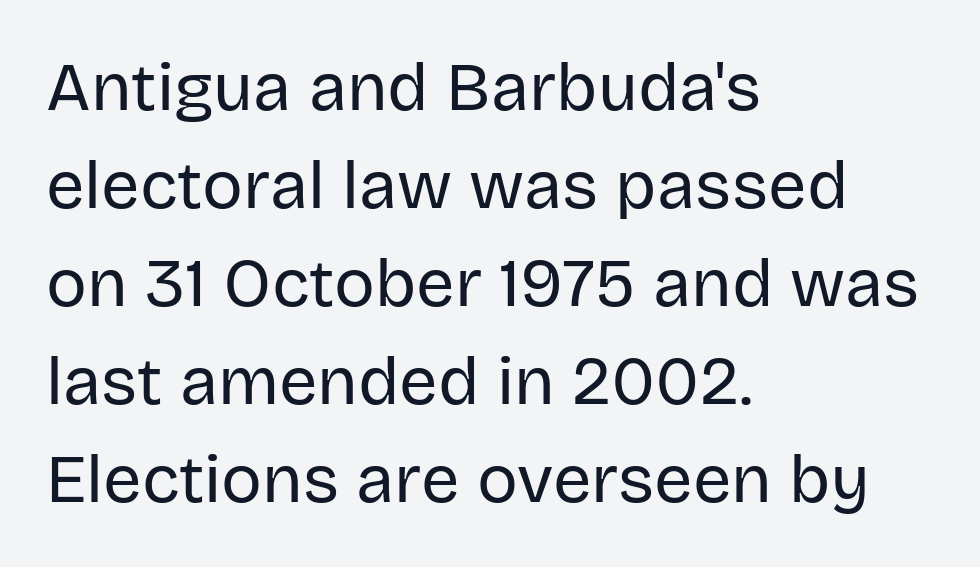
Words appear dense and cohesive because spacing is normal. These lines are rendered in a variable-pitch font. Letters rest on an invisible, unmarked baseline. Note: no serifs on the glyphs. Does the lettering tilt? It doesn't — this is upright.
